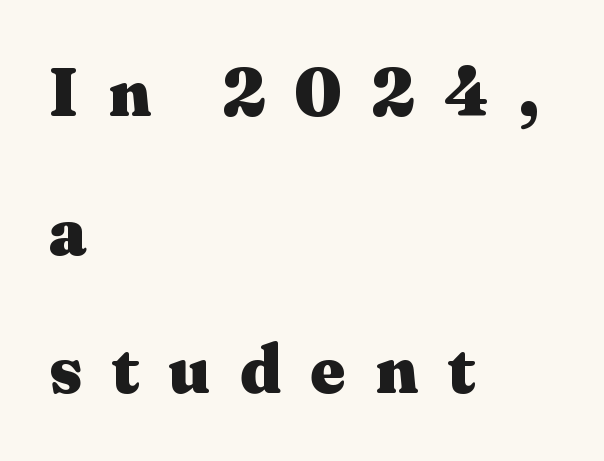
Q: Is the text bold? A: Yes.
Q: Is the text italic (slanted)? A: No, it is upright.
Q: Is the typeface a serif or a sans-serif typeface? A: Serif.
Q: Is the text underlined? A: No.
Q: How is the paragraph aligned? A: Left-aligned.
Q: Is the spacing between letters normal or unusually wide? A: Unusually wide.
Q: Is the spacing between lines tight, normal or loose? A: Loose.
Q: Width (condensed, normal, or wide)? A: Wide.
Q: Stroke contrast? A: Medium.
Q: x-height? A: Medium.
Q: Monospaced? A: No.
